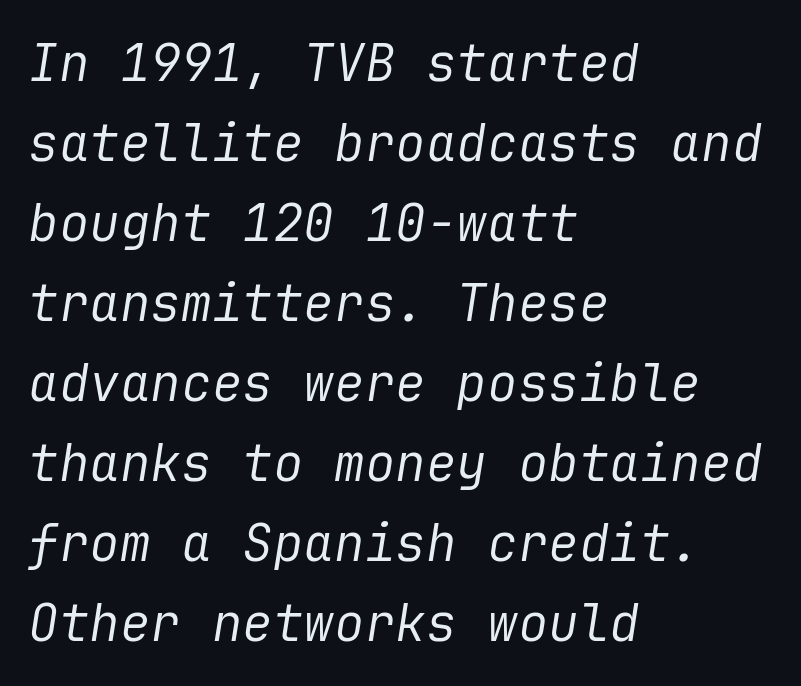
The image shows 51 px regular-weight type, italic (leaning right); set left-aligned, normal line spacing (1.57x), normal letter spacing, not underlined; low stroke contrast and a medium x-height.
